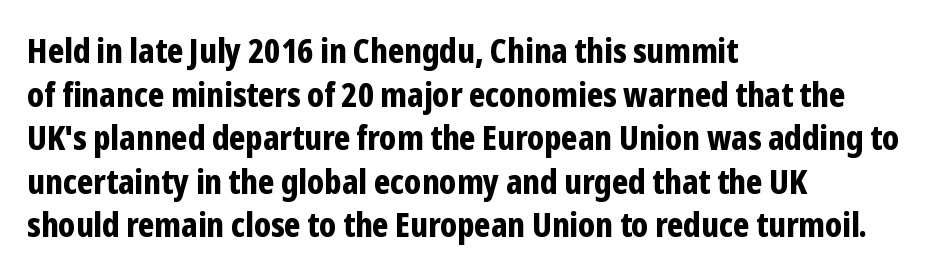
{"serif": "no", "italic": "no", "bold": "yes", "weight": "bold", "width": "condensed", "stroke_contrast": "low", "x_height": "medium", "monospaced": "no", "underline": "no", "align": "left", "line_spacing": "normal", "line_spacing_ratio": 1.32, "letter_spacing": "normal", "letter_spacing_em": 0.0, "glyph_px": 33}
